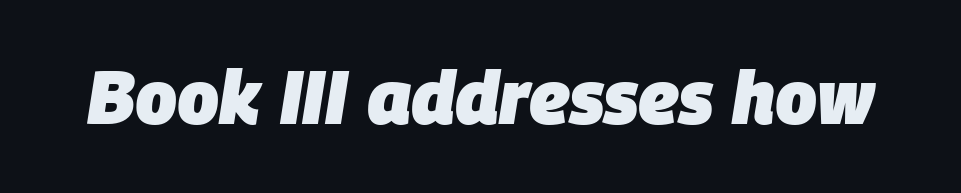
{"italic": "yes", "lean": "right", "slant_degrees": 9, "bold": "yes", "weight": "heavy", "width": "normal", "stroke_contrast": "low", "x_height": "large", "monospaced": "no", "underline": "no", "letter_spacing": "normal", "letter_spacing_em": 0.0, "glyph_px": 74}
